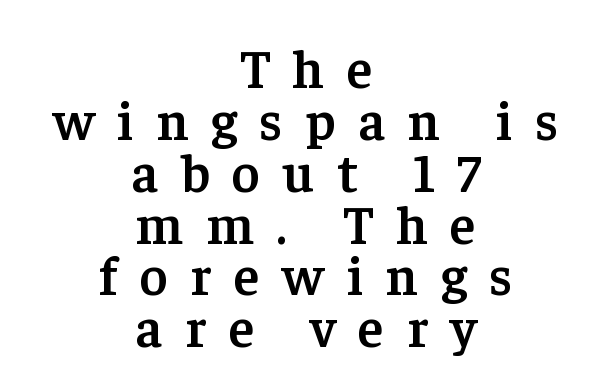
Spacing verdict: proportional, widths tailored to each character. When letters stand straight like this, we call the style roman or upright. Someone cranked the tracking dial way up on this one. This rendering employs a face with finishing strokes, i.e., a serif. Lines of text with bare space underneath. Neither beginnings nor endings align; midpoints do.
